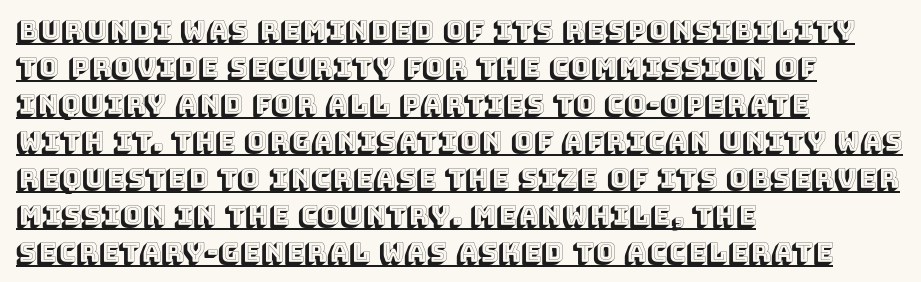
Here the glyphs are tracked normally, forming tight word shapes. Every word sits above its own underline. In terms of posture, this sample is upright. A typesetter would call this leading conventional body-copy spacing.
